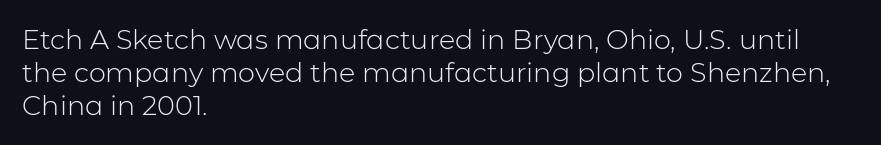
{"italic": "no", "bold": "no", "underline": "no", "align": "left", "line_spacing_ratio": 1.23, "letter_spacing": "normal", "letter_spacing_em": 0.0, "glyph_px": 27}
